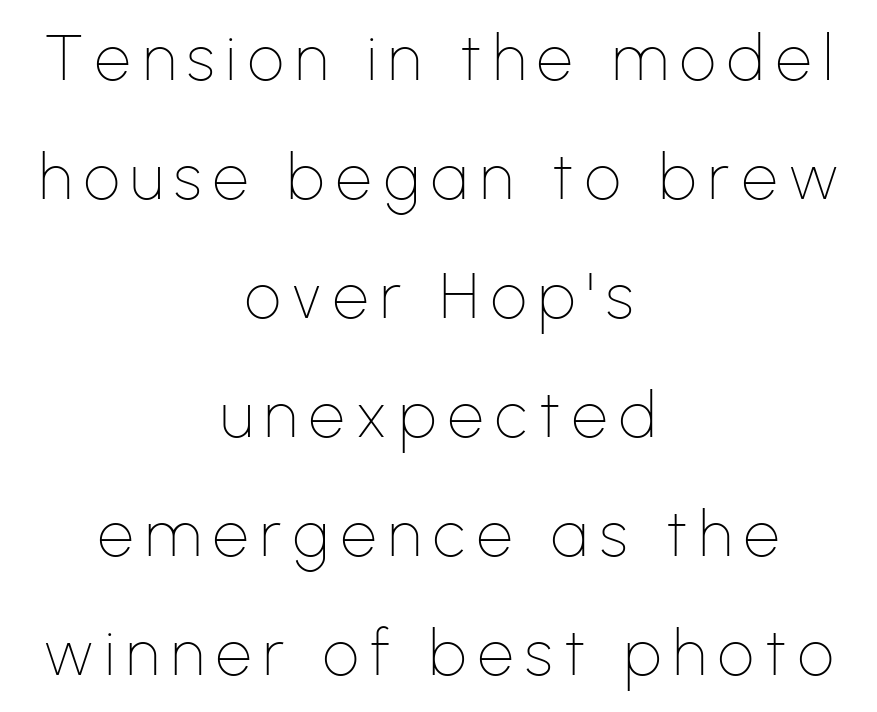
{"serif": "no", "italic": "no", "bold": "no", "weight": "thin", "width": "normal", "stroke_contrast": "low", "x_height": "medium", "monospaced": "no", "underline": "no", "align": "center", "line_spacing_ratio": 1.89, "glyph_px": 63}
